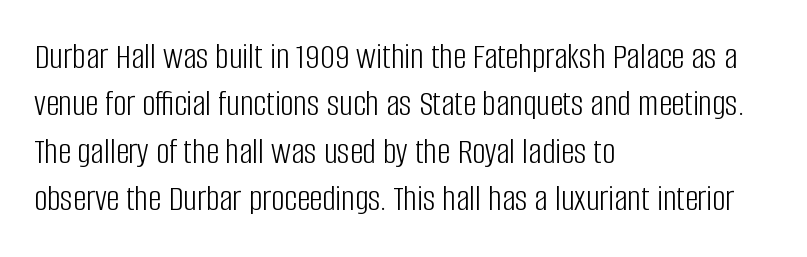
No feet cap the strokes, marking this as sans-serif type. This is the regular roman posture of the typeface. The zone under the glyphs is completely vacant. Interline gaps are of average width in this sample.
